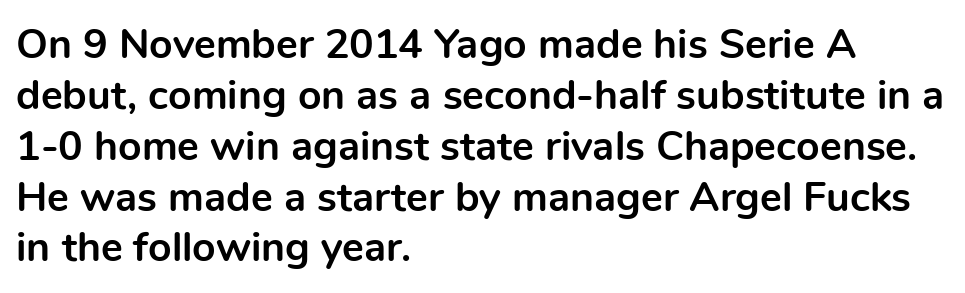
{"serif": "no", "italic": "no", "bold": "yes", "weight": "bold", "width": "normal", "x_height": "medium", "monospaced": "no", "underline": "no", "align": "left", "line_spacing_ratio": 1.24, "letter_spacing": "normal", "letter_spacing_em": 0.0, "glyph_px": 41}
